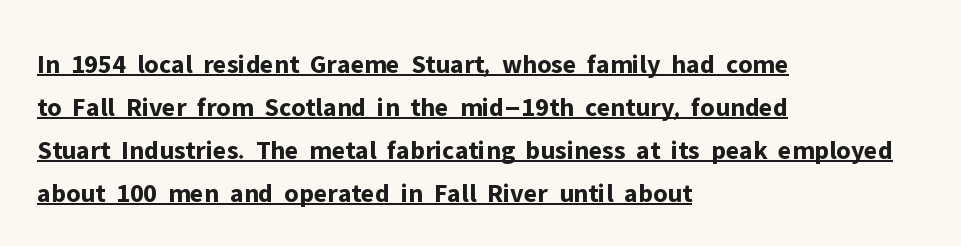
{"italic": "no", "bold": "yes", "underline": "yes", "align": "left", "line_spacing": "normal", "line_spacing_ratio": 1.59, "letter_spacing": "normal", "letter_spacing_em": 0.0, "glyph_px": 27}
